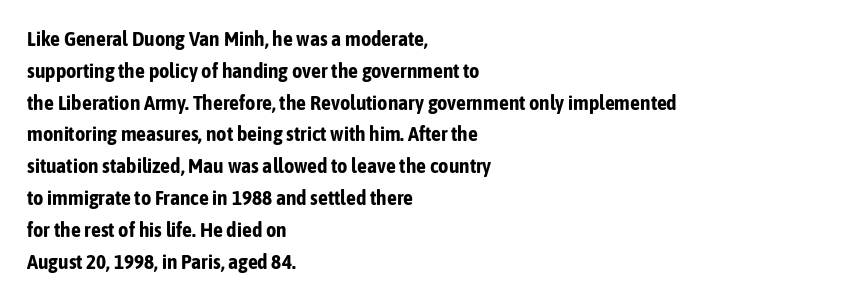
Q: Is the text bold? A: Yes.
Q: Is the text italic (slanted)? A: No, it is upright.
Q: Is the text underlined? A: No.
Q: How is the paragraph aligned? A: Left-aligned.
Q: Is the spacing between letters normal or unusually wide? A: Normal.
Q: Is the spacing between lines tight, normal or loose? A: Normal.
